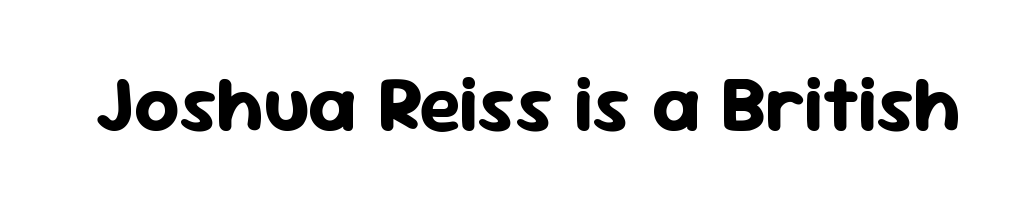
The image shows 79 px bold sans-serif type, upright; set normal letter spacing, not underlined; low stroke contrast and a medium x-height.
